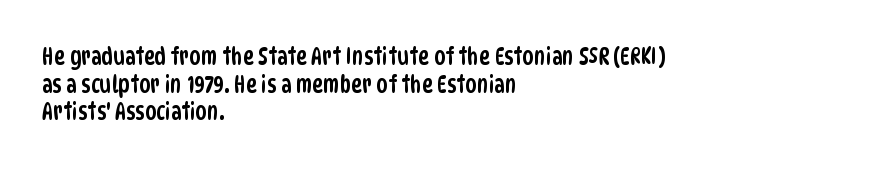
Q: Is the text underlined? A: No.
Q: How is the paragraph aligned? A: Left-aligned.
Q: Is the spacing between letters normal or unusually wide? A: Normal.
